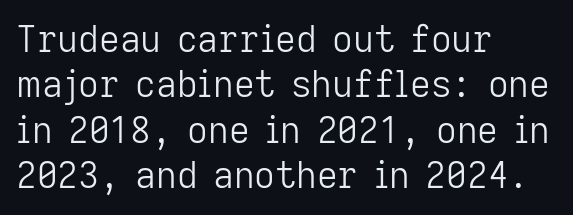
If you drew a ruler down the left edge, every line would touch it. The block of text has a typical density, with ordinary space between rows. Looks like regular typesetting: each glyph gets only the width it needs. The weight would be labelled regular, book, light, or lighter still.
